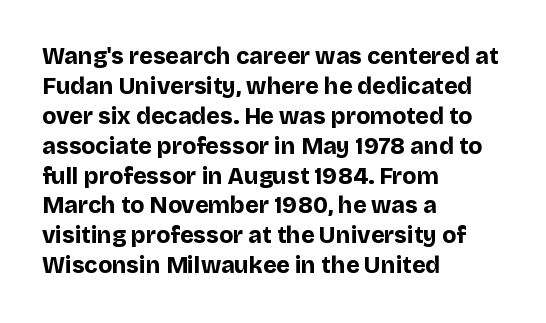
{"italic": "no", "bold": "yes", "underline": "no", "align": "left", "line_spacing": "normal", "line_spacing_ratio": 1.3, "letter_spacing": "normal", "letter_spacing_em": 0.0, "glyph_px": 23}
